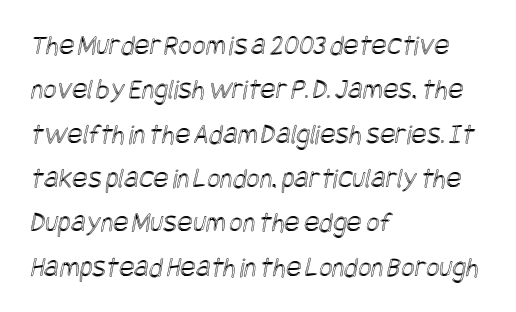
The image shows 29 px condensed type; set left-aligned, normal line spacing (1.53x), normal letter spacing, not underlined; a large x-height.
